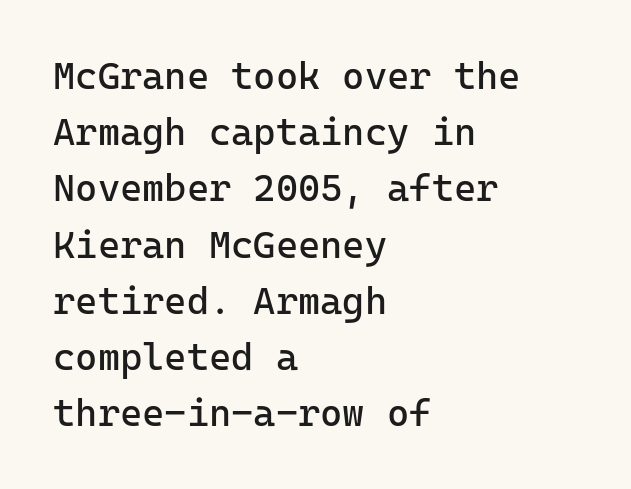
The foot of each line stays bare and open. Serifs: no, the terminals of the letterforms are clean. Italic? Not at all — the glyphs are vertical. This sample keeps an unexceptional amount of space between lines.
